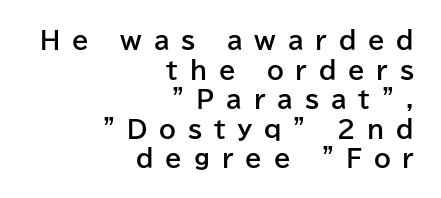
{"italic": "no", "bold": "yes", "underline": "no", "align": "right", "line_spacing_ratio": 1.23, "letter_spacing": "wide", "letter_spacing_em": 0.49, "glyph_px": 24}
